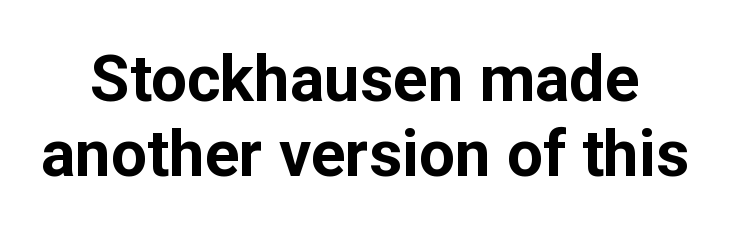
The image shows 64 px bold sans-serif type, upright; set line spacing 1.17x, normal letter spacing, not underlined; low stroke contrast and a medium x-height.
